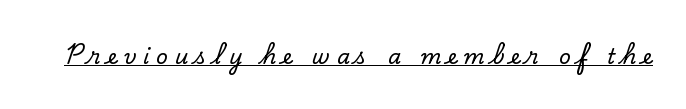
Q: Is the text italic (slanted)? A: Yes.
Q: Is the text underlined? A: Yes.
Q: Is the spacing between letters normal or unusually wide? A: Unusually wide.
